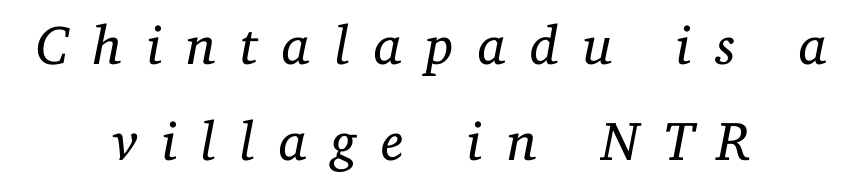
The image shows 55 px regular-weight serif type, italic (leaning right); set centered, line spacing 1.75x, unusually wide letter spacing (+0.43 em), not underlined; low stroke contrast and a medium x-height.
